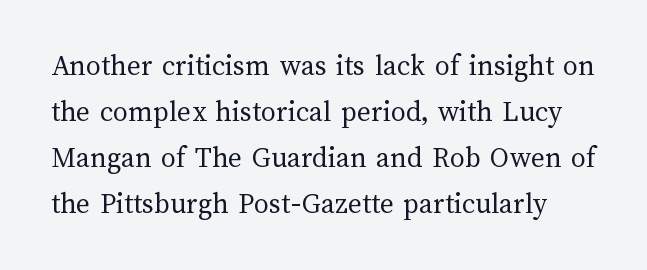
Q: Is the text bold? A: No.
Q: Is the text italic (slanted)? A: No, it is upright.
Q: Is the text underlined? A: No.
Q: Is the spacing between letters normal or unusually wide? A: Normal.
Q: Is the spacing between lines tight, normal or loose? A: Normal.
Q: Width (condensed, normal, or wide)? A: Normal.
Q: Stroke contrast? A: Medium.
Q: x-height? A: Medium.
Q: Monospaced? A: No.
